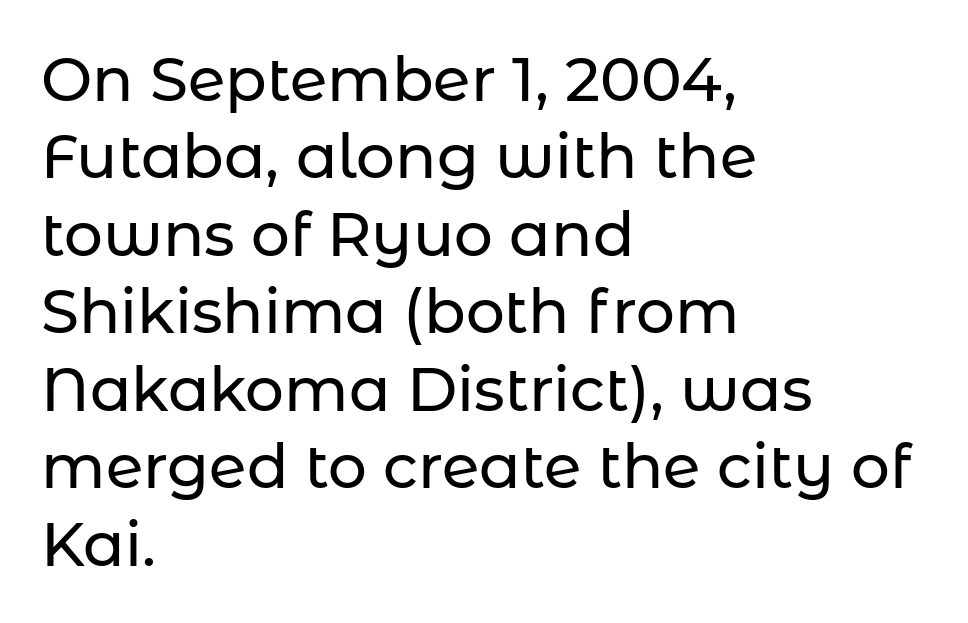
A sans-serif font was chosen for this passage. The rendering anchors every line to the left-hand side. Posture: straight, roman, zero tilt. Between one letter and the next there's only the usual sliver of space.
